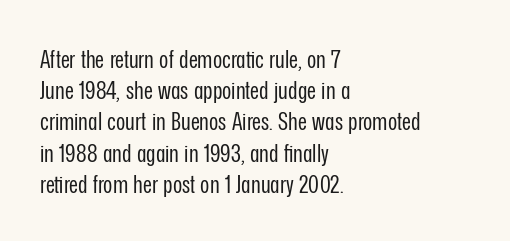
{"italic": "no", "bold": "no", "underline": "no", "align": "left", "line_spacing": "normal", "line_spacing_ratio": 1.25, "letter_spacing": "normal", "letter_spacing_em": 0.0, "glyph_px": 25}
